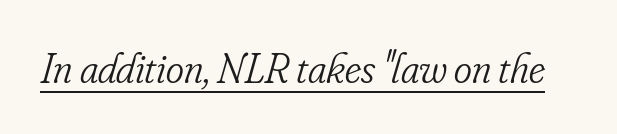
The image shows 43 px light, condensed serif type, italic (leaning right); set normal letter spacing, underlined; low stroke contrast and a small x-height.
